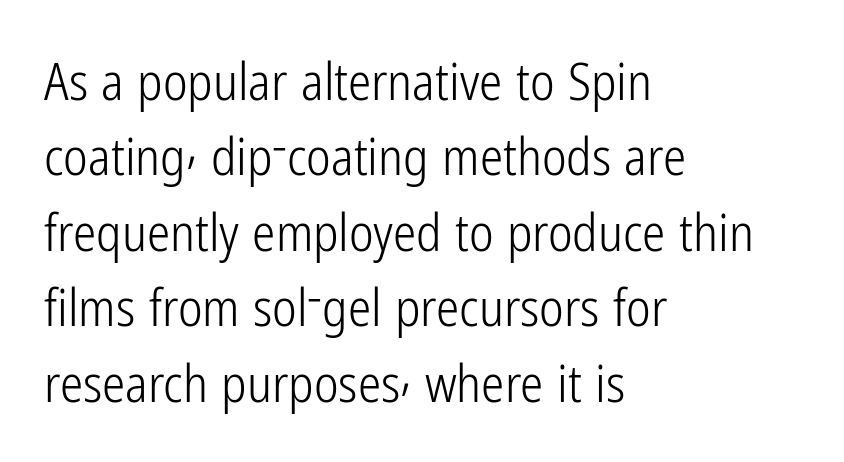
These lines stack with their left ends in a neat column. The letterforms sit shoulder to shoulder at normal distance. Rows of type keep a routine distance in the vertical direction. The letterforms sit at book weight or below. The rendering uses natural spacing where letterforms have individual widths.
